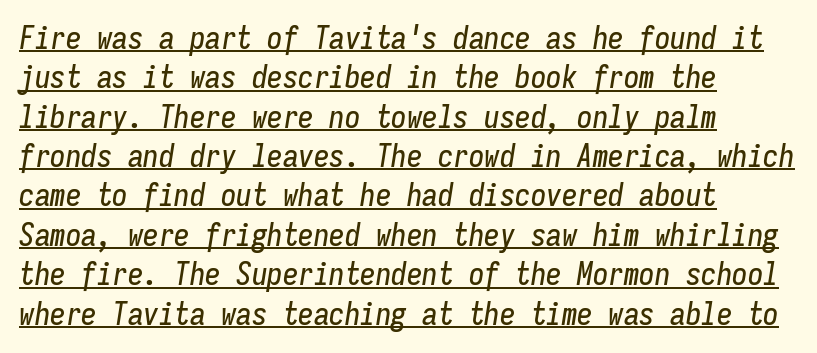
The image shows 31 px condensed type, italic (leaning right), monospaced; set left-aligned, normal line spacing (1.27x), normal letter spacing, underlined; low stroke contrast and a medium x-height.
